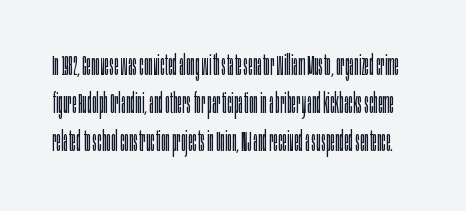
{"serif": "no", "italic": "no", "bold": "no", "weight": "light", "width": "condensed", "stroke_contrast": "low", "x_height": "large", "monospaced": "no", "underline": "no", "line_spacing": "normal", "line_spacing_ratio": 1.36, "letter_spacing": "normal", "letter_spacing_em": 0.0, "glyph_px": 28}
